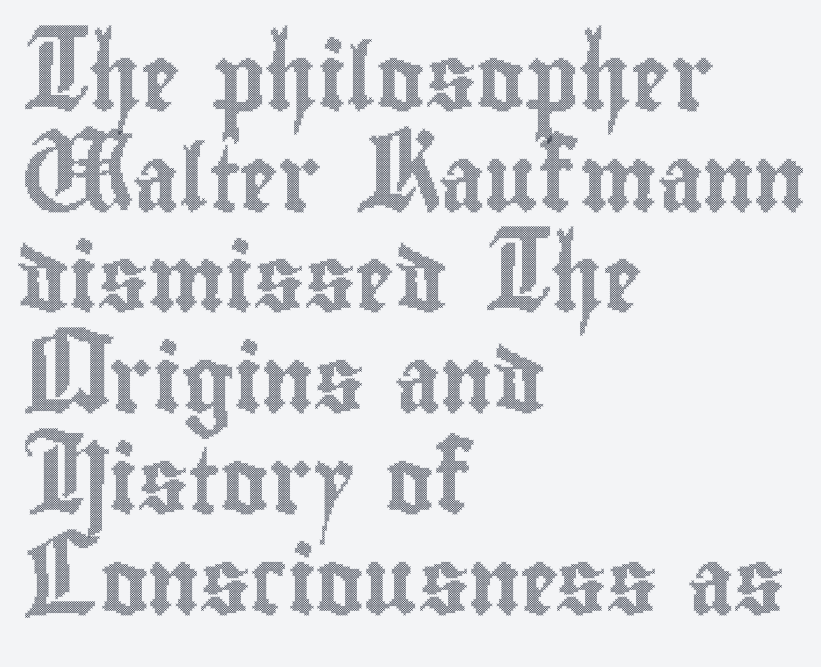
{"italic": "no", "width": "condensed", "x_height": "small", "monospaced": "no", "underline": "no", "align": "left", "line_spacing": "normal", "line_spacing_ratio": 1.55, "letter_spacing": "normal", "letter_spacing_em": 0.0, "glyph_px": 65}
